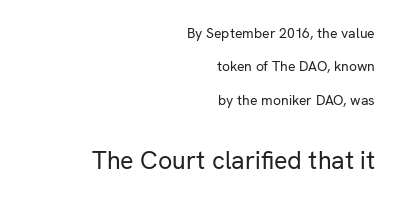
Q: Is the text bold? A: No.
Q: Is the text italic (slanted)? A: No, it is upright.
Q: Is the text underlined? A: No.
Q: How is the paragraph aligned? A: Right-aligned.
Q: Is the spacing between letters normal or unusually wide? A: Normal.
Q: Is the spacing between lines tight, normal or loose? A: Loose.
Q: Which block of text is set in a larger size, the first (top) or the second (bottom)? A: The second (bottom) one.
